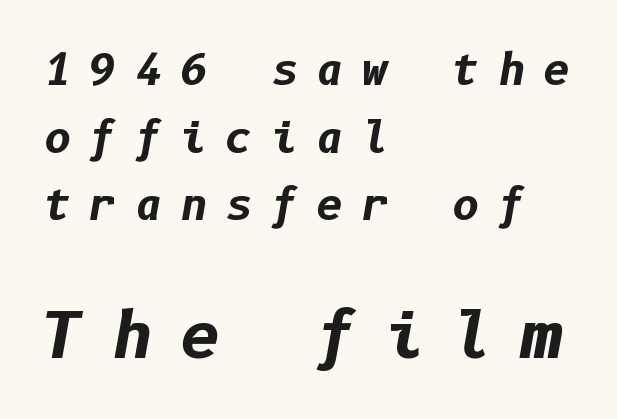
Leading: standard. You can tell it's italic because the verticals aren't actually vertical. Words float on clear page, feet unadorned. Here the second block reads like a headline and the first like body copy. This rendering widens character spacing well past its baseline value.
